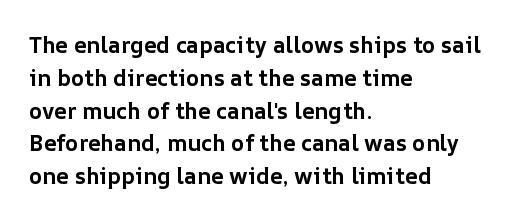
Nobody touched the tracking dial on this one. Alignment: flush left. Tall strokes in this sample are plumb rather than angled. Weight: bold.
